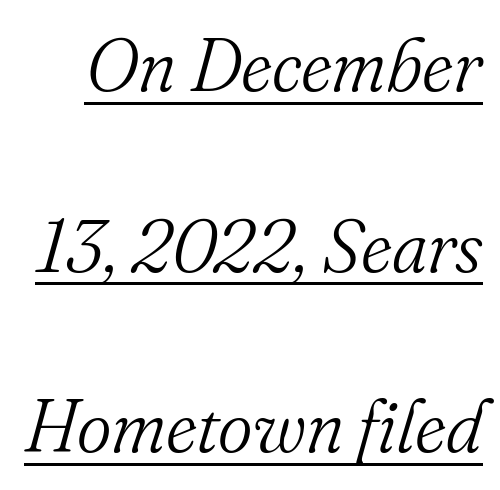
The image shows 74 px light serif type, italic (leaning right); set loose line spacing (2.44x), normal letter spacing, underlined; medium stroke contrast and a small x-height.
